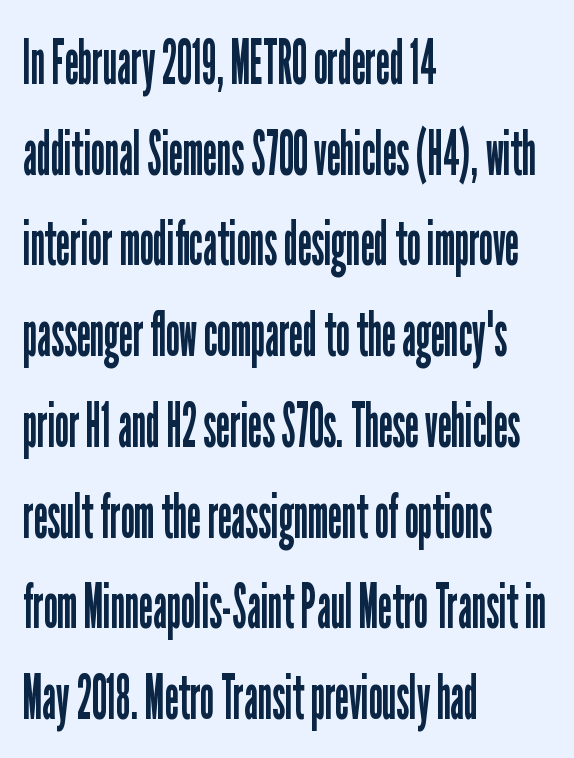
The typography opts for an upright posture over an oblique one. Grotesque or geometric, the face here clearly has no serifs. Heaviness? Minimal to ordinary, like unemphasized prose. The type is set solid horizontally, with unmodified tracking.
